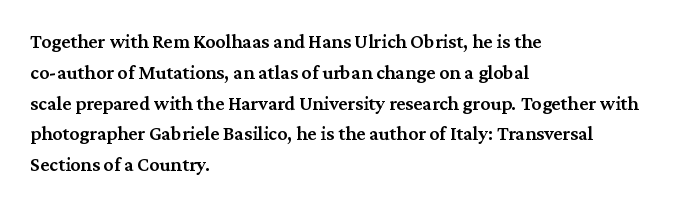
Strokes here are thickened, but only to semibold level. Successive baselines arrive at the customary interval. The axis of the letterforms is exactly vertical. Anything drawn beneath the words? Only blank space. Which margin do the lines hug? The left one — the right edge is uneven. This rendering leaves character spacing at its baseline value.
